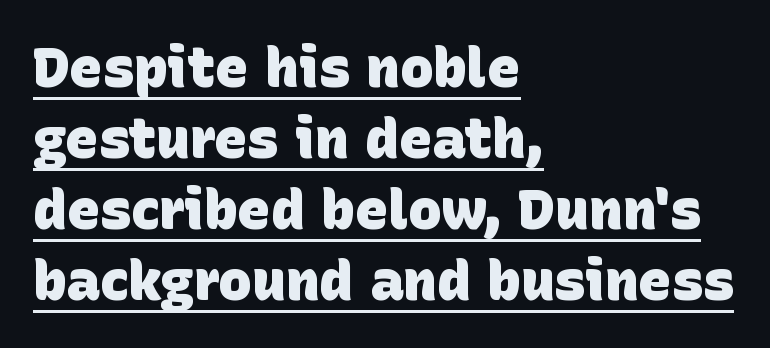
{"serif": "no", "bold": "yes", "weight": "heavy", "width": "normal", "stroke_contrast": "low", "x_height": "large", "monospaced": "no", "underline": "yes", "align": "left", "line_spacing": "normal", "line_spacing_ratio": 1.27, "letter_spacing": "normal", "letter_spacing_em": 0.0, "glyph_px": 56}
